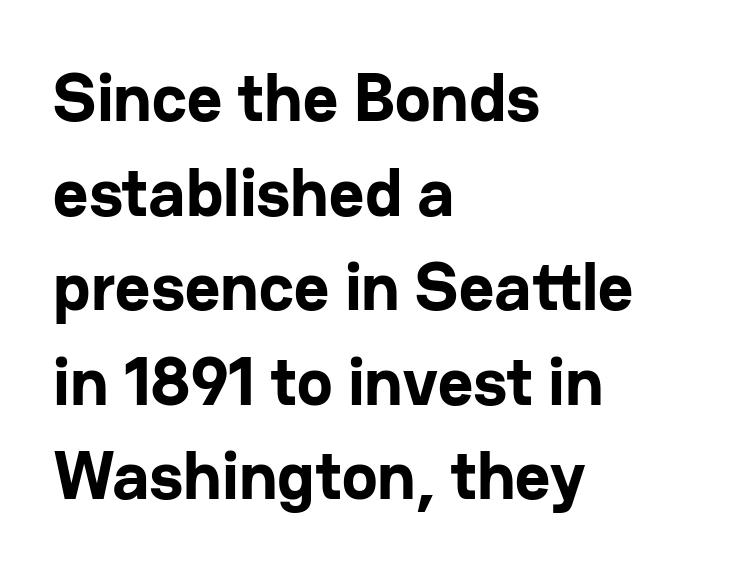
The image shows 68 px bold sans-serif type, upright; set left-aligned, normal line spacing (1.39x), normal letter spacing, not underlined; low stroke contrast and a medium x-height.
